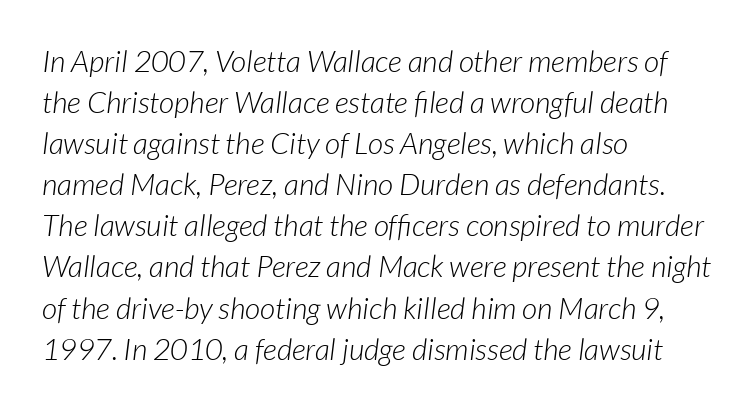
The image shows 30 px light type, italic (leaning right); set left-aligned, normal line spacing (1.37x), normal letter spacing, not underlined; low stroke contrast and a medium x-height.
